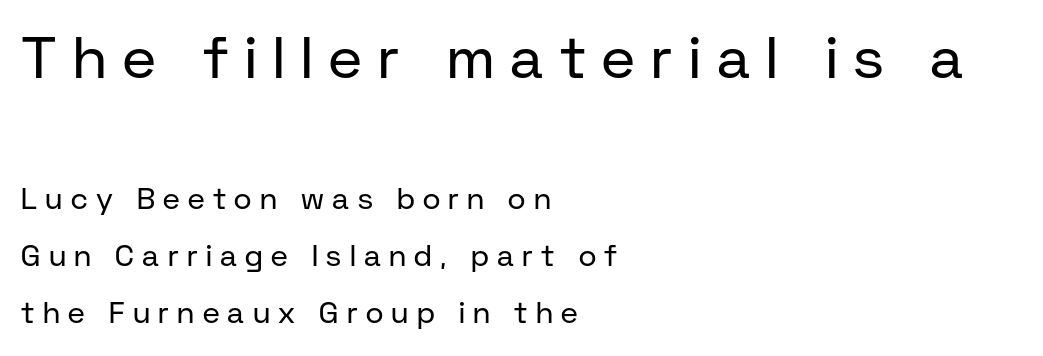
{"serif": "no", "italic": "no", "bold": "no", "weight": "regular", "width": "normal", "stroke_contrast": "low", "x_height": "medium", "monospaced": "no", "underline": "no", "align": "left", "line_spacing": "loose", "line_spacing_ratio": 1.9, "letter_spacing": "wide", "letter_spacing_em": 0.28, "larger_block": "first", "size_ratio": 1.97, "glyph_px": 59}
